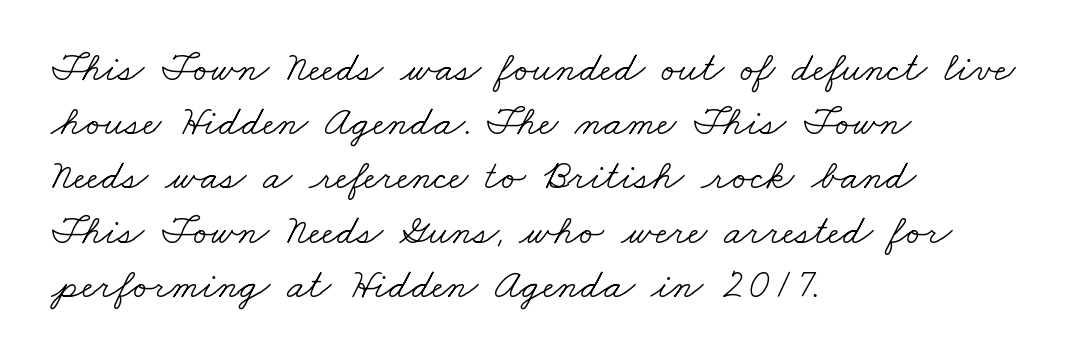
Q: Is the text bold? A: No.
Q: Is the typeface a serif or a sans-serif typeface? A: Serif.
Q: Is the text underlined? A: No.
Q: How is the paragraph aligned? A: Left-aligned.
Q: Is the spacing between letters normal or unusually wide? A: Normal.
Q: Is the spacing between lines tight, normal or loose? A: Normal.
Q: Width (condensed, normal, or wide)? A: Wide.
Q: Stroke contrast? A: Low.
Q: x-height? A: Small.
Q: Monospaced? A: No.
